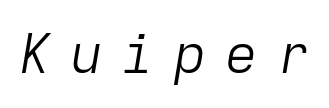
{"italic": "yes", "lean": "right", "slant_degrees": 9, "bold": "no", "weight": "light", "width": "normal", "stroke_contrast": "low", "x_height": "medium", "monospaced": "yes", "underline": "no", "letter_spacing": "wide", "letter_spacing_em": 0.34, "glyph_px": 55}
